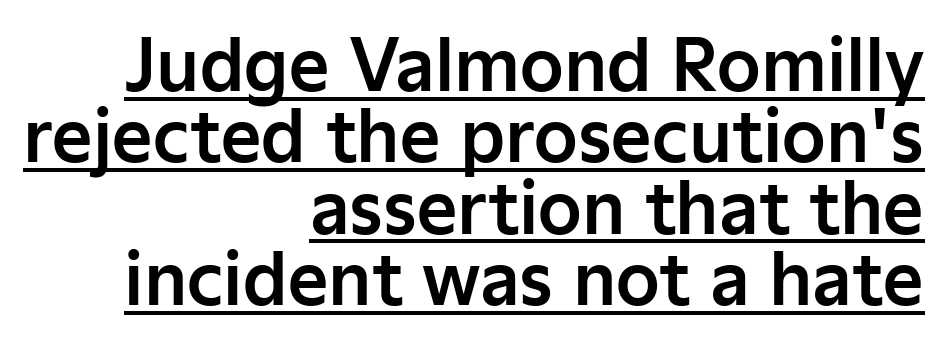
{"serif": "no", "italic": "no", "width": "normal", "stroke_contrast": "low", "x_height": "medium", "monospaced": "no", "underline": "yes", "align": "right", "line_spacing": "tight", "line_spacing_ratio": 1.02, "letter_spacing": "normal", "letter_spacing_em": 0.0, "glyph_px": 70}
